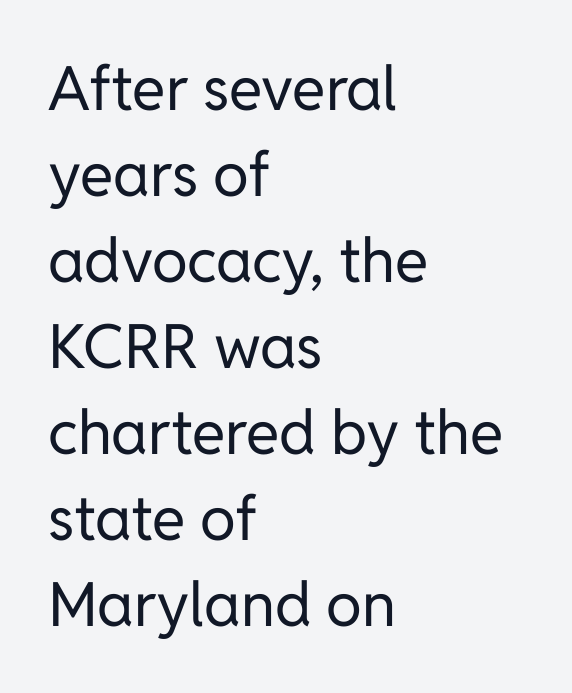
{"serif": "no", "italic": "no", "bold": "no", "weight": "regular", "width": "normal", "stroke_contrast": "low", "x_height": "medium", "monospaced": "no", "underline": "no", "align": "left", "line_spacing": "normal", "line_spacing_ratio": 1.41, "letter_spacing": "normal", "letter_spacing_em": 0.0, "glyph_px": 61}
